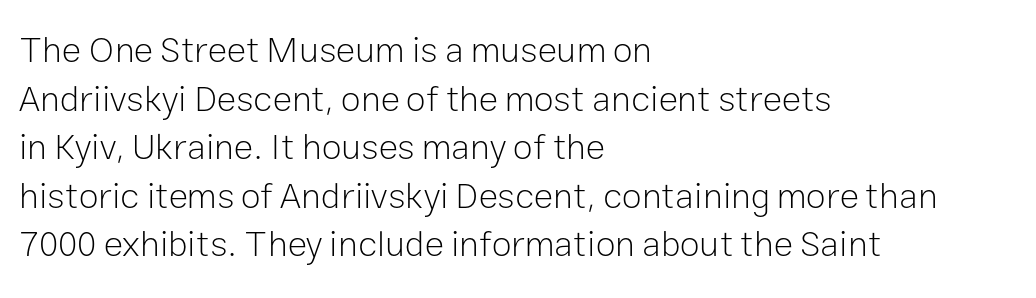
Q: Is the text bold? A: No.
Q: Is the text italic (slanted)? A: No, it is upright.
Q: Is the typeface a serif or a sans-serif typeface? A: Sans-serif.
Q: Is the text underlined? A: No.
Q: How is the paragraph aligned? A: Left-aligned.
Q: Is the spacing between letters normal or unusually wide? A: Normal.
Q: Is the spacing between lines tight, normal or loose? A: Normal.
Q: Width (condensed, normal, or wide)? A: Normal.
Q: Stroke contrast? A: Low.
Q: x-height? A: Medium.
Q: Monospaced? A: No.
